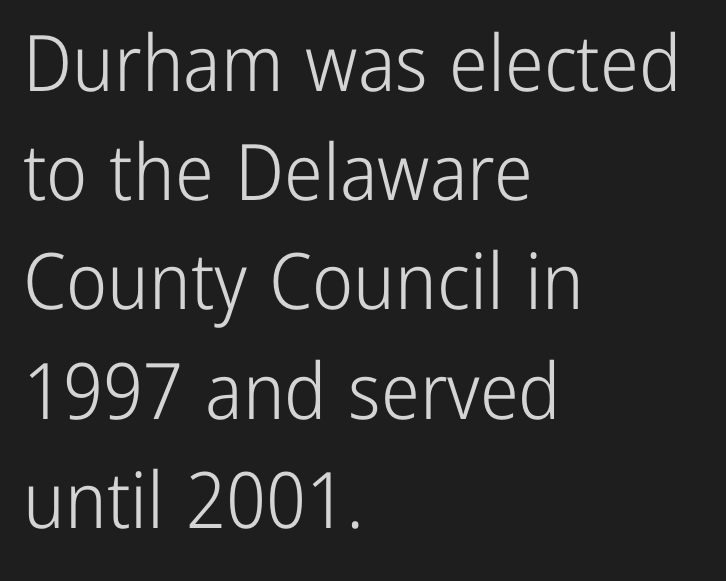
{"serif": "no", "italic": "no", "bold": "no", "weight": "light", "width": "condensed", "stroke_contrast": "low", "x_height": "medium", "monospaced": "no", "underline": "no", "align": "left", "line_spacing": "normal", "line_spacing_ratio": 1.4, "letter_spacing": "normal", "letter_spacing_em": 0.0, "glyph_px": 78}
